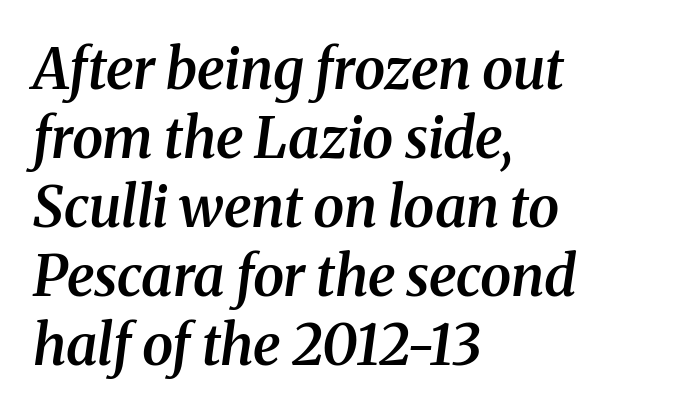
Serif or sans? Serif — the stroke terminals have little feet. Layout note: lines flush left. Typographic density is moderately raised because the face is semibold. Each row of text sits above clean, open space. Do the characters align in a grid? No, the font is proportional.
